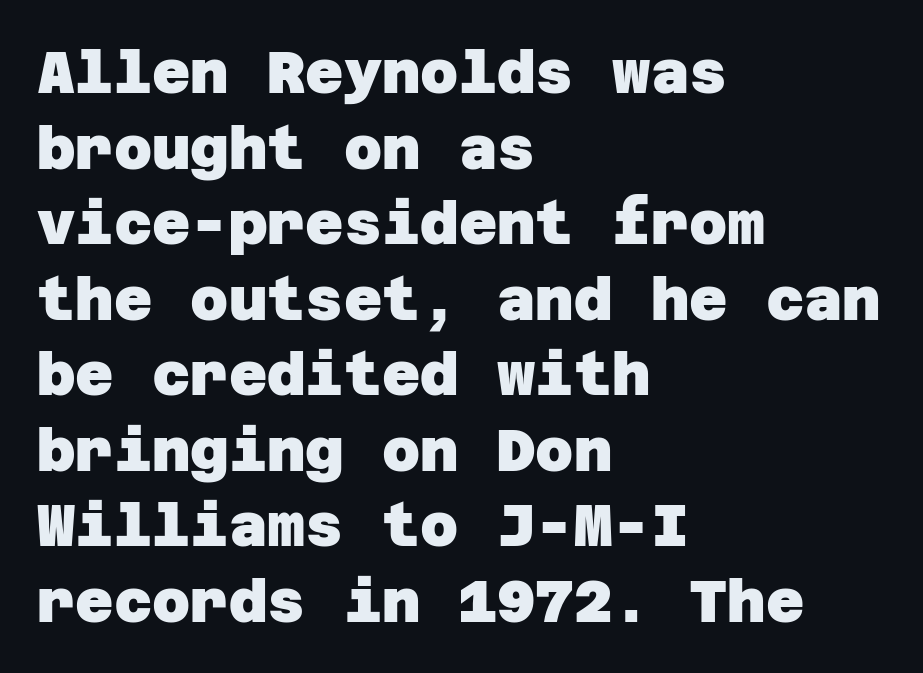
Reading down the column, the eye jumps a familiar distance to each next line. The paragraph shown leans on its left margin. How heavy is the stroke? Heavy — this is a bold. Descenders hang freely into open space. What stands out about the letter spacing? Nothing — it is the standard amount.
